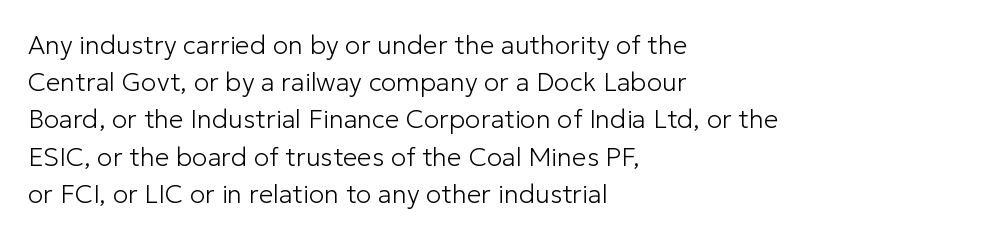
{"italic": "no", "bold": "no", "underline": "no", "align": "left", "line_spacing": "normal", "line_spacing_ratio": 1.43, "letter_spacing": "normal", "letter_spacing_em": 0.0, "glyph_px": 26}
